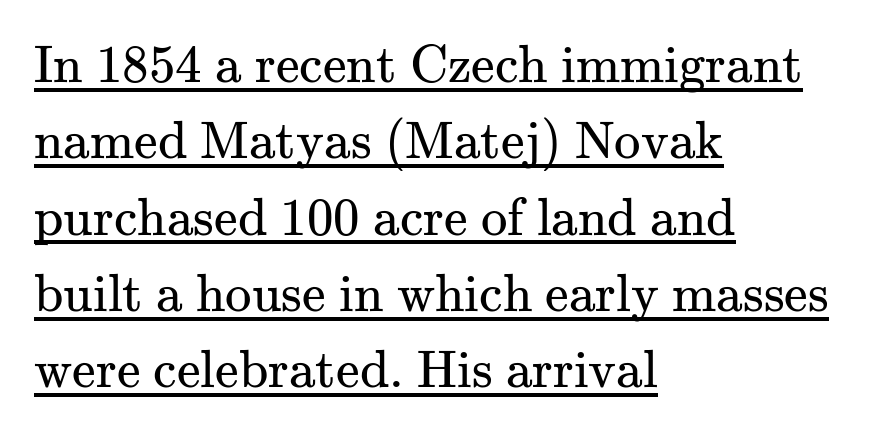
The image shows 53 px regular-weight serif type, upright; set left-aligned, normal line spacing (1.44x), normal letter spacing, underlined; medium stroke contrast and a small x-height.
